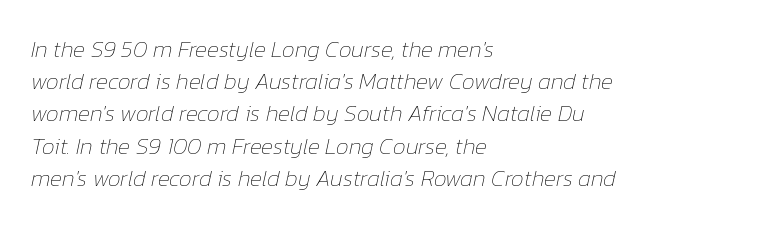
A normal amount of white space separates one row of letters from the next. The strokes carry an ordinary text weight at most. A student would call this left alignment; a typographer would say flush left, rag right. The area under the type is left untouched. Letter spacing: default.
